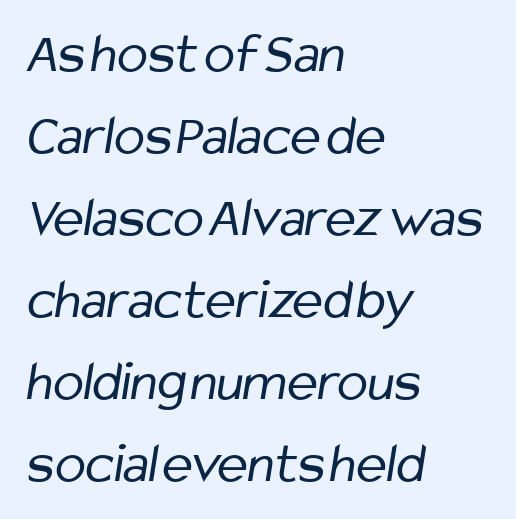
The vertical gap from one line to the next is medium. Spacing verdict: proportional, widths tailored to each character. Line beginnings align vertically; line endings do not. Grotesque or geometric, the face here clearly has no serifs. Default kerning and tracking; the words read as compact shapes.
